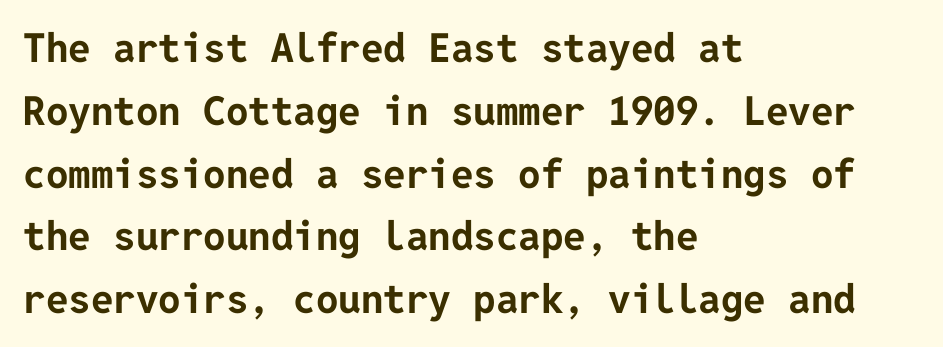
Q: Is the text bold? A: Yes.
Q: Is the text italic (slanted)? A: No, it is upright.
Q: Is the typeface a serif or a sans-serif typeface? A: Sans-serif.
Q: Is the text underlined? A: No.
Q: How is the paragraph aligned? A: Left-aligned.
Q: Is the spacing between letters normal or unusually wide? A: Normal.
Q: Is the spacing between lines tight, normal or loose? A: Normal.
Q: Width (condensed, normal, or wide)? A: Normal.
Q: Stroke contrast? A: Low.
Q: x-height? A: Medium.
